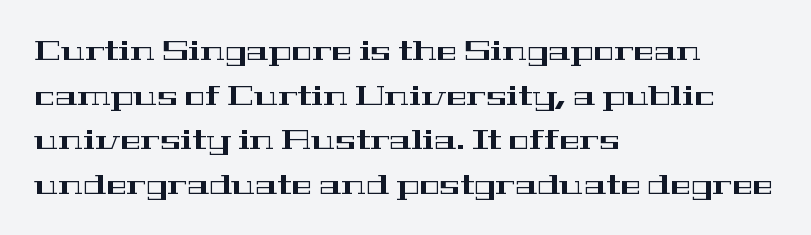
Underline: absent. This rendering leaves character spacing at its baseline value. A normal amount of white space separates one row of letters from the next. Do the characters align in a grid? No, the font is proportional. Left-aligned paragraph, ragged on the right.
